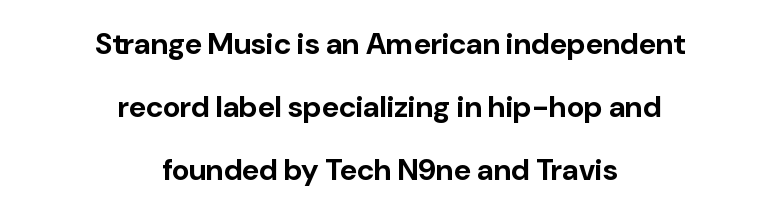
Q: Is the text bold? A: Yes.
Q: Is the text italic (slanted)? A: No, it is upright.
Q: Is the typeface a serif or a sans-serif typeface? A: Sans-serif.
Q: Is the text underlined? A: No.
Q: How is the paragraph aligned? A: Centered.
Q: Is the spacing between letters normal or unusually wide? A: Normal.
Q: Is the spacing between lines tight, normal or loose? A: Loose.
Q: Width (condensed, normal, or wide)? A: Normal.
Q: Stroke contrast? A: Low.
Q: x-height? A: Medium.
Q: Monospaced? A: No.
